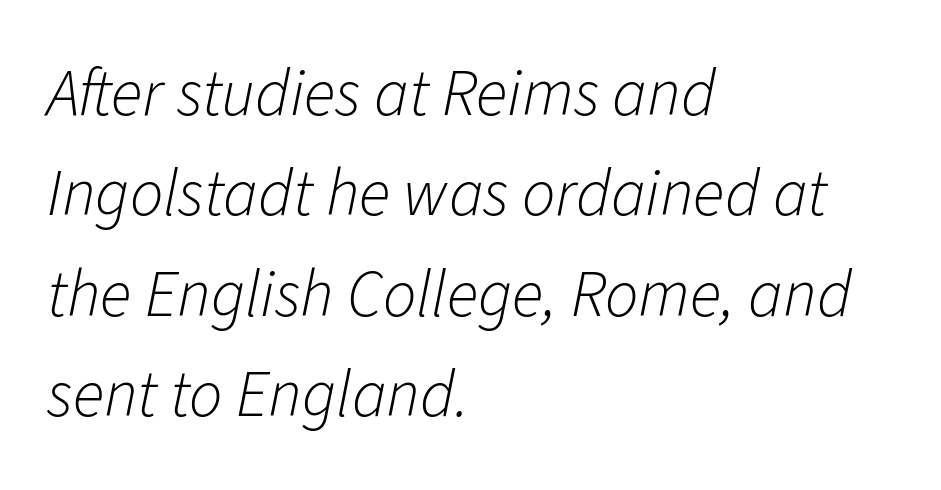
The image shows 66 px light type, italic (leaning right); set left-aligned, normal line spacing (1.52x), normal letter spacing, not underlined; low stroke contrast and a medium x-height.
